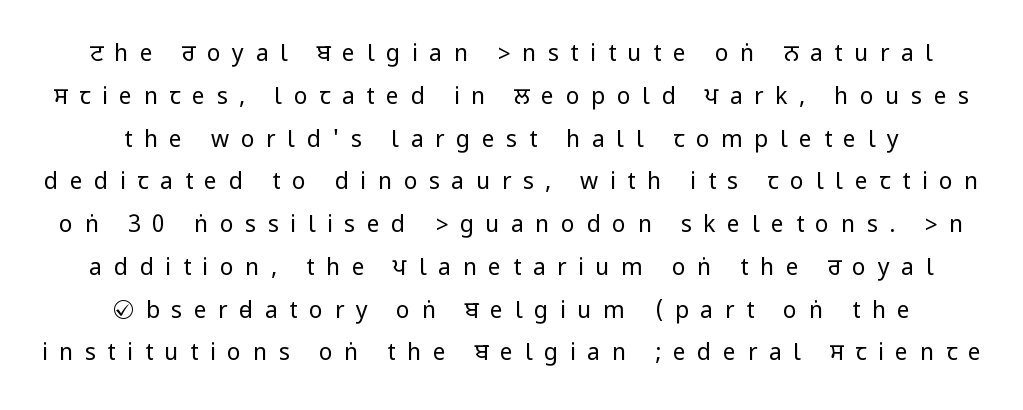
Reading down the block, each line starts at a different indent, mirrored at its end. The weight would be labelled regular, book, light, or lighter still. Lines of text with bare space underneath. Nope, not italic — everything's standing straight. Glyph-to-glyph distance is far greater than everyday printed text.
